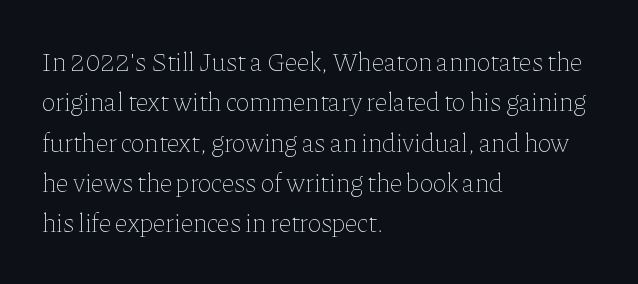
The image shows 26 px text type, upright; set left-aligned, normal line spacing (1.55x), normal letter spacing, not underlined.
